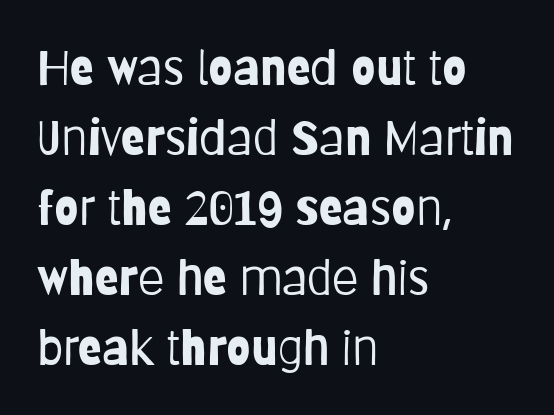
Q: Is the text bold? A: No.
Q: Is the text italic (slanted)? A: No, it is upright.
Q: Is the typeface a serif or a sans-serif typeface? A: Sans-serif.
Q: Is the text underlined? A: No.
Q: How is the paragraph aligned? A: Left-aligned.
Q: Is the spacing between letters normal or unusually wide? A: Normal.
Q: Is the spacing between lines tight, normal or loose? A: Normal.
Q: Width (condensed, normal, or wide)? A: Condensed.
Q: Stroke contrast? A: Low.
Q: x-height? A: Large.
Q: Monospaced? A: No.
